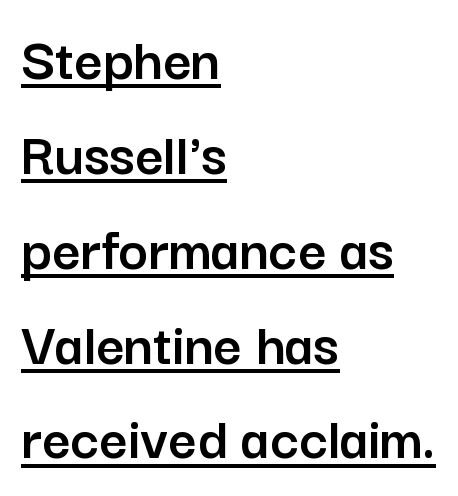
The image shows 62 px sans-serif type, upright; set left-aligned, normal line spacing (1.53x), normal letter spacing, underlined; low stroke contrast and a medium x-height.
